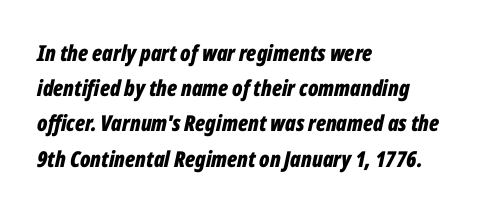
Q: Is the text bold? A: Yes.
Q: Is the text italic (slanted)? A: Yes, it leans right by about 12 degrees.
Q: Is the text underlined? A: No.
Q: How is the paragraph aligned? A: Left-aligned.
Q: Is the spacing between letters normal or unusually wide? A: Normal.
Q: Is the spacing between lines tight, normal or loose? A: Normal.
